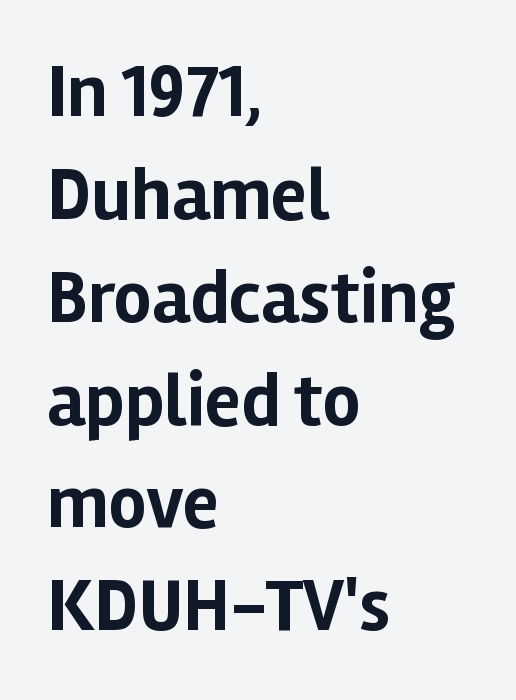
Q: Is the text bold? A: Yes.
Q: Is the text italic (slanted)? A: No, it is upright.
Q: Is the typeface a serif or a sans-serif typeface? A: Sans-serif.
Q: Is the text underlined? A: No.
Q: How is the paragraph aligned? A: Left-aligned.
Q: Is the spacing between letters normal or unusually wide? A: Normal.
Q: Is the spacing between lines tight, normal or loose? A: Normal.
Q: Width (condensed, normal, or wide)? A: Normal.
Q: Stroke contrast? A: Low.
Q: x-height? A: Medium.
Q: Monospaced? A: No.
